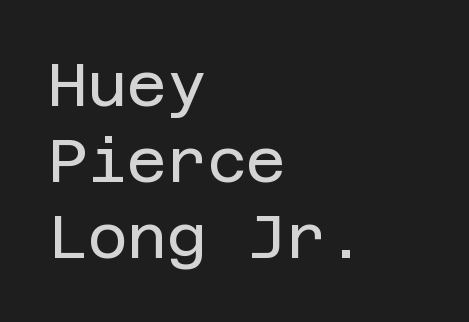
Reading down the block, your eye returns to a fixed left position each line. The typography opts for an upright posture over an oblique one. A light-to-regular cut is what we see here. A typesetter would call this zero additional tracking. The line-height multiplier appears to be the usual default. Nobody drew a line under any word here.
